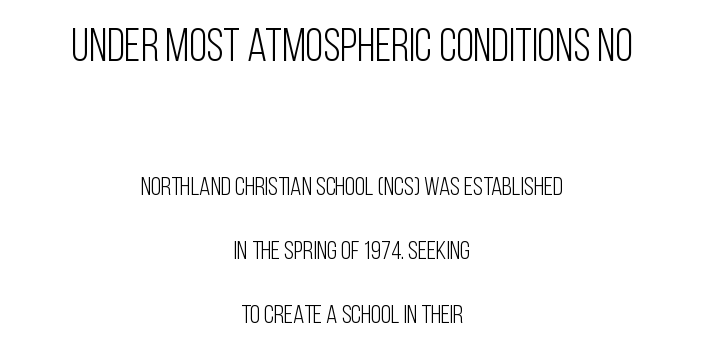
{"serif": "no", "italic": "no", "bold": "no", "weight": "light", "width": "condensed", "stroke_contrast": "low", "x_height": "large", "monospaced": "no", "underline": "no", "align": "center", "line_spacing": "loose", "line_spacing_ratio": 2.45, "letter_spacing": "normal", "letter_spacing_em": 0.0, "larger_block": "first", "size_ratio": 1.77, "glyph_px": 46}
